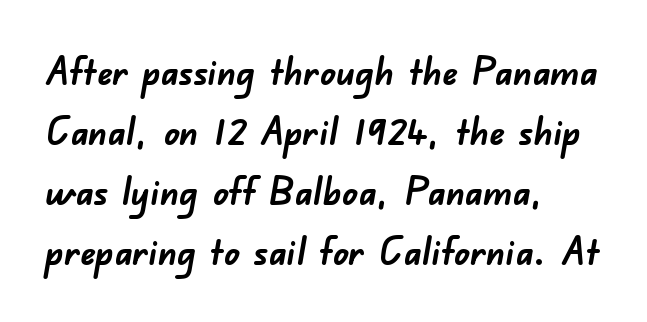
Q: Is the text bold? A: Yes.
Q: Is the typeface a serif or a sans-serif typeface? A: Sans-serif.
Q: Is the text underlined? A: No.
Q: Is the spacing between letters normal or unusually wide? A: Normal.
Q: Is the spacing between lines tight, normal or loose? A: Normal.
Q: Width (condensed, normal, or wide)? A: Normal.
Q: Stroke contrast? A: Low.
Q: x-height? A: Small.
Q: Monospaced? A: No.
